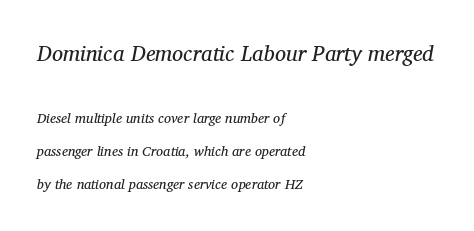
Q: Is the text bold? A: No.
Q: Is the text italic (slanted)? A: Yes, it leans right by about 11 degrees.
Q: Is the text underlined? A: No.
Q: How is the paragraph aligned? A: Left-aligned.
Q: Is the spacing between letters normal or unusually wide? A: Normal.
Q: Is the spacing between lines tight, normal or loose? A: Loose.
Q: Which block of text is set in a larger size, the first (top) or the second (bottom)? A: The first (top) one.
